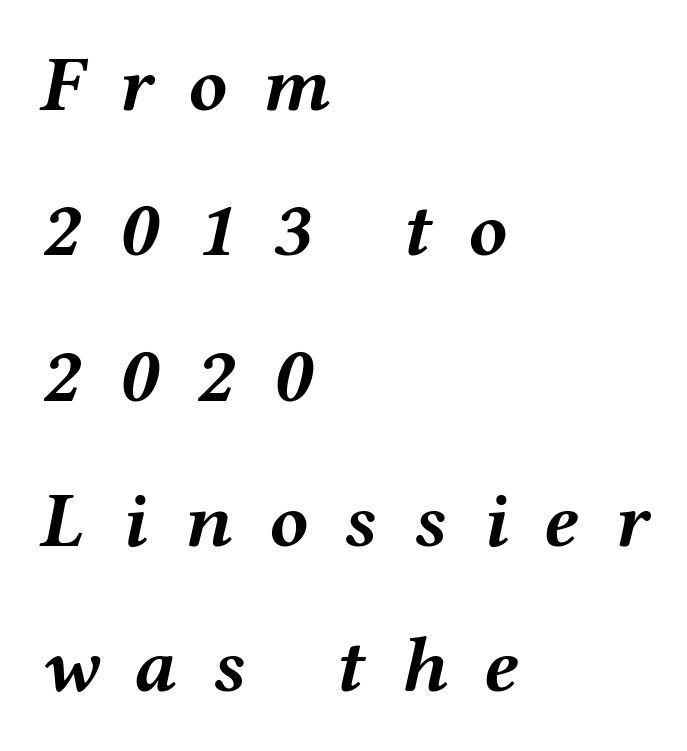
{"italic": "yes", "lean": "right", "slant_degrees": 12, "bold": "yes", "weight": "semibold", "width": "wide", "stroke_contrast": "medium", "x_height": "medium", "monospaced": "no", "underline": "no", "align": "left", "line_spacing_ratio": 1.84, "letter_spacing": "wide", "letter_spacing_em": 0.46, "glyph_px": 79}
